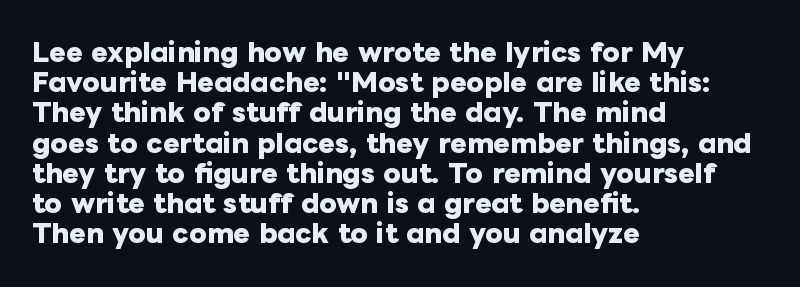
The image shows 25 px bold type, upright; set left-aligned, line spacing 1.21x, normal letter spacing, not underlined.
